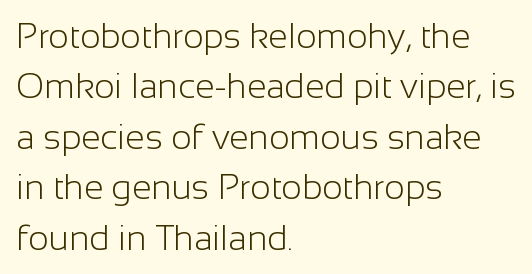
The image shows 35 px light sans-serif type, upright; set left-aligned, normal line spacing (1.44x), normal letter spacing, not underlined; low stroke contrast and a medium x-height.
